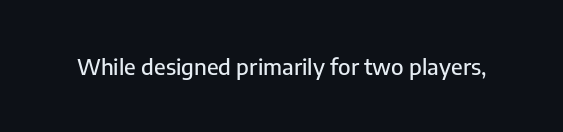
Tall strokes in this sample are plumb rather than angled. Short note: letters normally spaced. Lines of text with bare space underneath.
